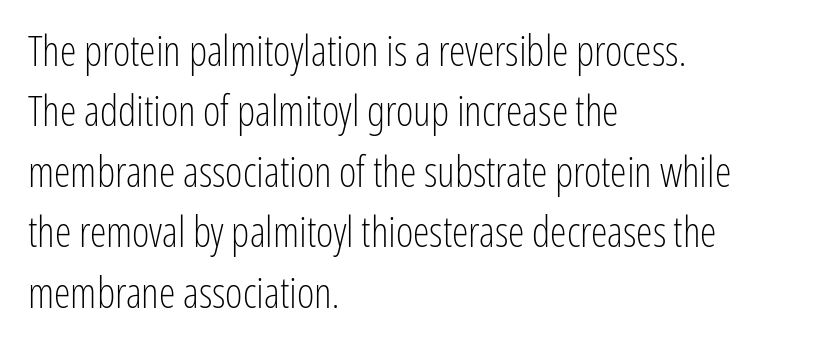
The image shows 42 px light, condensed sans-serif type, upright; set left-aligned, normal line spacing (1.44x), normal letter spacing, not underlined; low stroke contrast and a medium x-height.
